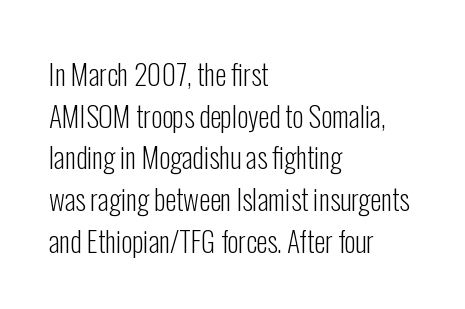
{"serif": "no", "italic": "no", "bold": "no", "weight": "light", "width": "condensed", "stroke_contrast": "low", "x_height": "medium", "monospaced": "no", "underline": "no", "align": "left", "line_spacing": "normal", "line_spacing_ratio": 1.49, "letter_spacing": "normal", "letter_spacing_em": 0.0, "glyph_px": 28}
